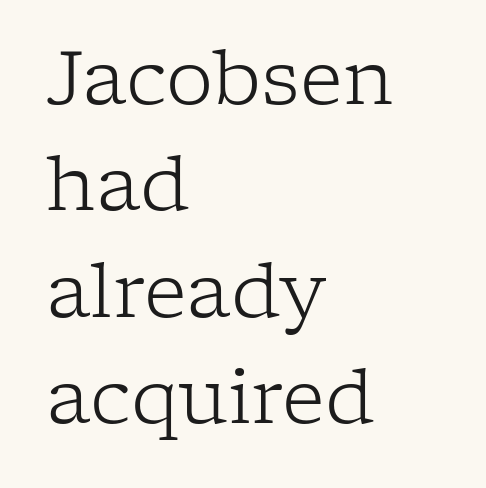
{"serif": "yes", "italic": "no", "bold": "no", "weight": "light", "width": "normal", "stroke_contrast": "low", "x_height": "medium", "monospaced": "no", "underline": "no", "align": "left", "line_spacing": "normal", "line_spacing_ratio": 1.42, "letter_spacing": "normal", "letter_spacing_em": 0.0, "glyph_px": 75}
